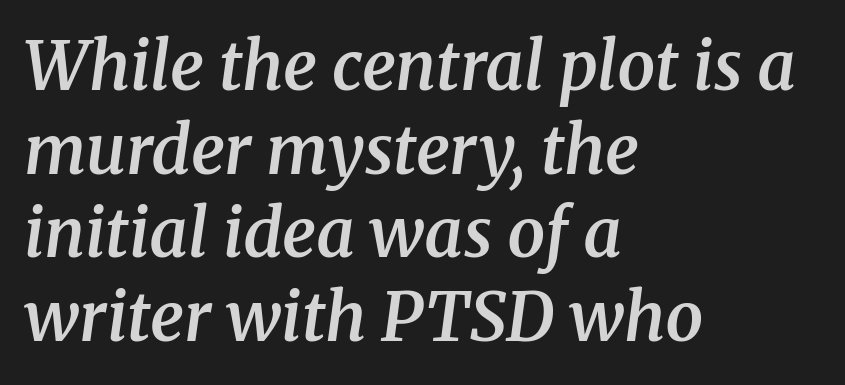
Q: Is the text bold? A: Semi-bold.
Q: Is the text italic (slanted)? A: Yes, it leans right by about 8 degrees.
Q: Is the typeface a serif or a sans-serif typeface? A: Serif.
Q: Is the text underlined? A: No.
Q: How is the paragraph aligned? A: Left-aligned.
Q: Is the spacing between letters normal or unusually wide? A: Normal.
Q: Is the spacing between lines tight, normal or loose? A: Normal.
Q: Width (condensed, normal, or wide)? A: Normal.
Q: Stroke contrast? A: Medium.
Q: x-height? A: Medium.
Q: Monospaced? A: No.
